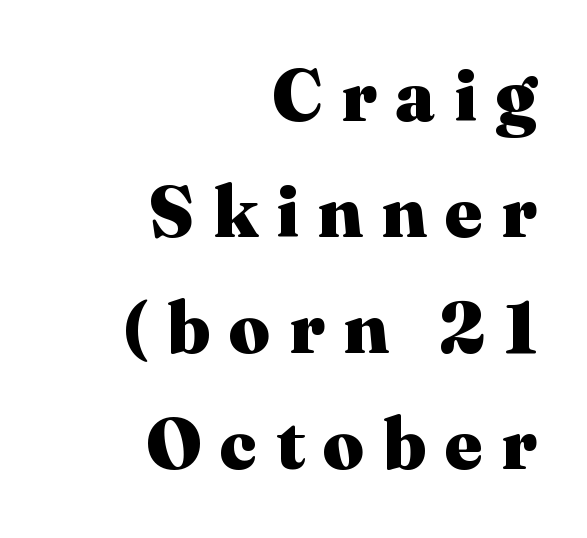
Q: Is the text bold? A: Yes.
Q: Is the text italic (slanted)? A: No, it is upright.
Q: Is the typeface a serif or a sans-serif typeface? A: Serif.
Q: Is the text underlined? A: No.
Q: How is the paragraph aligned? A: Right-aligned.
Q: Is the spacing between letters normal or unusually wide? A: Unusually wide.
Q: Is the spacing between lines tight, normal or loose? A: Normal.
Q: Width (condensed, normal, or wide)? A: Normal.
Q: Stroke contrast? A: Medium.
Q: x-height? A: Medium.
Q: Monospaced? A: No.
